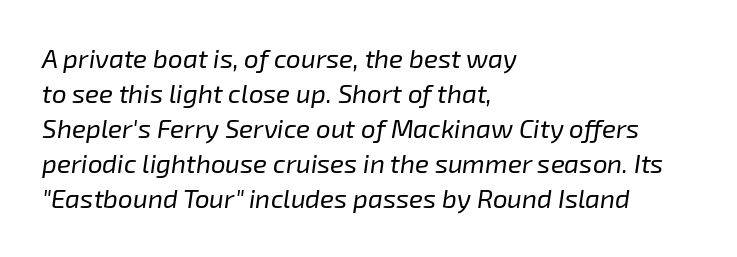
The image shows 26 px text type, italic (leaning right); set left-aligned, normal line spacing (1.35x), normal letter spacing, not underlined.
